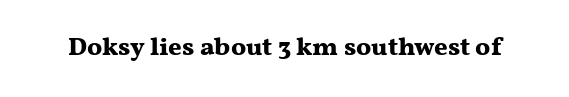
The image shows 26 px bold type, upright; set normal letter spacing, not underlined.
